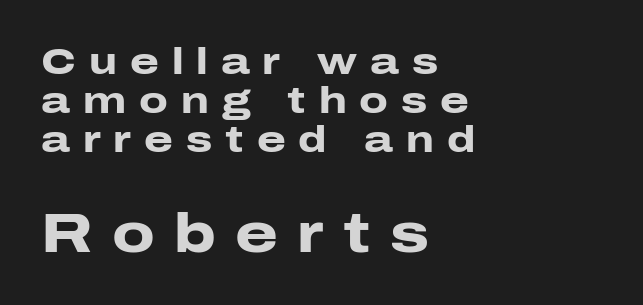
Horizontally, the lines are justified to the leading edge only. These lines are rendered in a variable-pitch font. The gaps between neighbouring characters are conspicuously large. No italicization has been applied; the sample stays upright. The block of text is dense from top to bottom, with scant space between rows.
